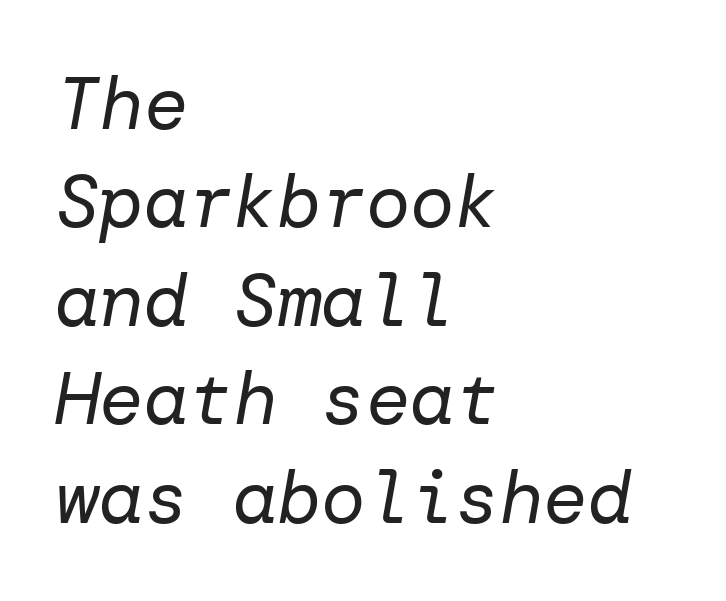
Vertically, the passage feels balanced, rows spaced as you'd expect. Tall strokes in this sample are angled rather than plumb. Caption: face not bold, strokes unweighted. Between one letter and the next there's only the usual sliver of space. Glance below the letters and you will spot only blank space.
